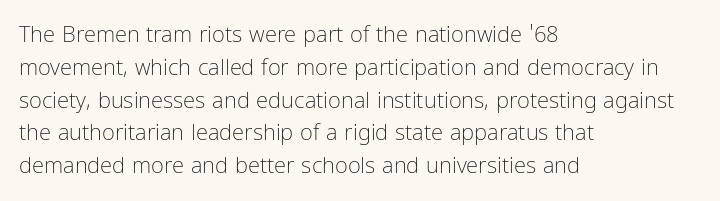
The image shows 22 px text type, upright; set left-aligned, normal line spacing (1.49x), normal letter spacing, not underlined.
